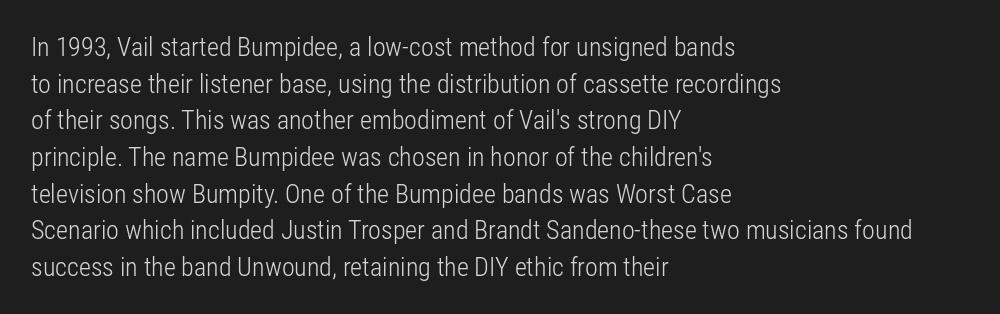
{"italic": "no", "bold": "no", "underline": "no", "align": "left", "line_spacing": "normal", "line_spacing_ratio": 1.41, "letter_spacing": "normal", "letter_spacing_em": 0.0, "glyph_px": 26}
